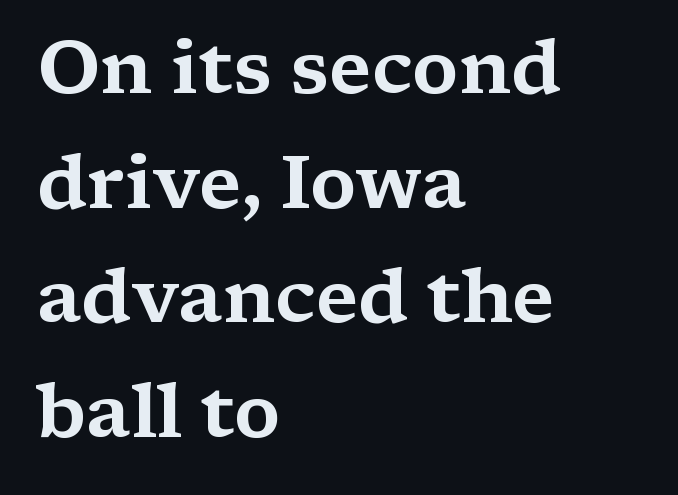
Q: Is the text italic (slanted)? A: No, it is upright.
Q: Is the typeface a serif or a sans-serif typeface? A: Serif.
Q: Is the text underlined? A: No.
Q: How is the paragraph aligned? A: Left-aligned.
Q: Is the spacing between letters normal or unusually wide? A: Normal.
Q: Is the spacing between lines tight, normal or loose? A: Normal.
Q: Width (condensed, normal, or wide)? A: Wide.
Q: Stroke contrast? A: Medium.
Q: x-height? A: Medium.
Q: Monospaced? A: No.
